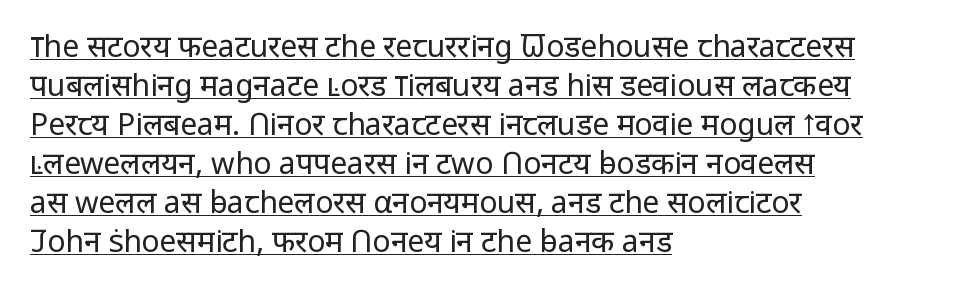
{"serif": "no", "italic": "no", "bold": "no", "weight": "regular", "width": "normal", "stroke_contrast": "low", "x_height": "medium", "monospaced": "no", "underline": "yes", "align": "left", "line_spacing": "normal", "line_spacing_ratio": 1.3, "letter_spacing": "normal", "letter_spacing_em": 0.0, "glyph_px": 30}
